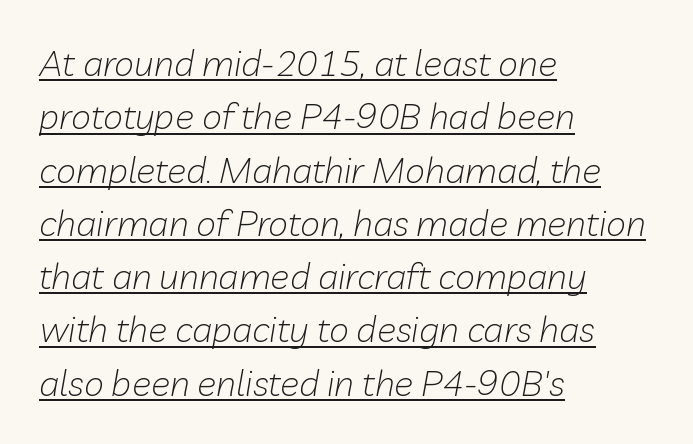
Descenders here cross a horizontal rule under the line. This sample has the flowing, uneven cadence of proportional lettering. The passage shown is not bold in any degree. Normally led — the rows are evenly, conventionally spaced. When letters slant like this, we call the style italic.
